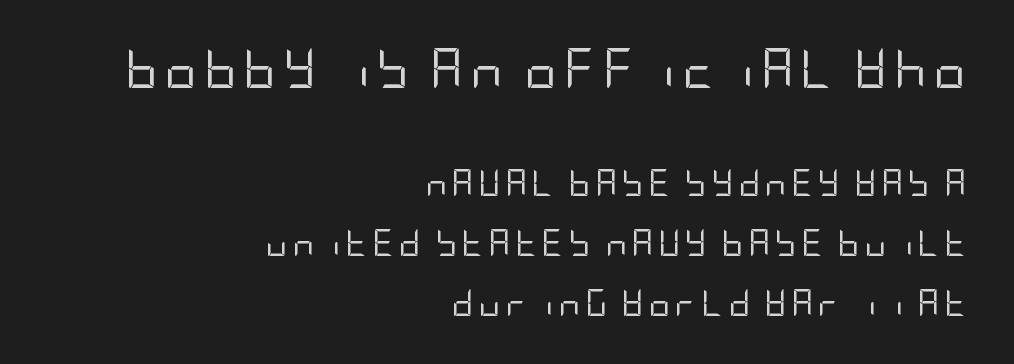
{"serif": "no", "italic": "no", "bold": "no", "weight": "regular", "width": "condensed", "stroke_contrast": "low", "x_height": "large", "underline": "no", "align": "right", "line_spacing": "loose", "line_spacing_ratio": 2.22, "larger_block": "first", "size_ratio": 1.48, "glyph_px": 40}
